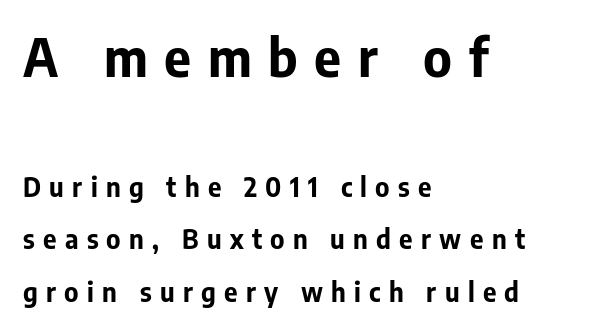
The lines in this sample share a left origin and differ only in where they stop. The gap between lines stays unmarked. Is this a fixed-width face? No — the glyphs have proportional, varying widths. Every character sits straight up, as roman type does. You'd pick this weight for a headline — it's a proper bold.
